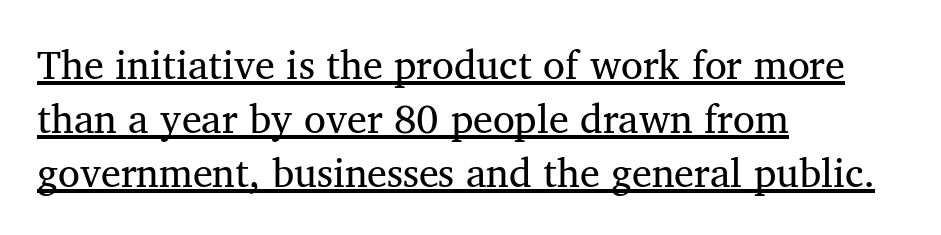
The image shows 40 px regular-weight serif type; set left-aligned, normal line spacing (1.35x), normal letter spacing, underlined; medium stroke contrast and a medium x-height.
